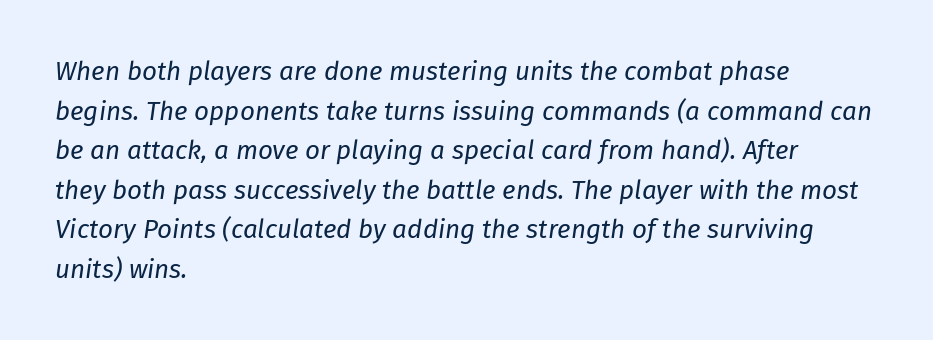
{"italic": "yes", "lean": "right", "slant_degrees": 8, "bold": "no", "underline": "no", "align": "left", "line_spacing": "normal", "line_spacing_ratio": 1.52, "letter_spacing": "normal", "letter_spacing_em": 0.0, "glyph_px": 26}
